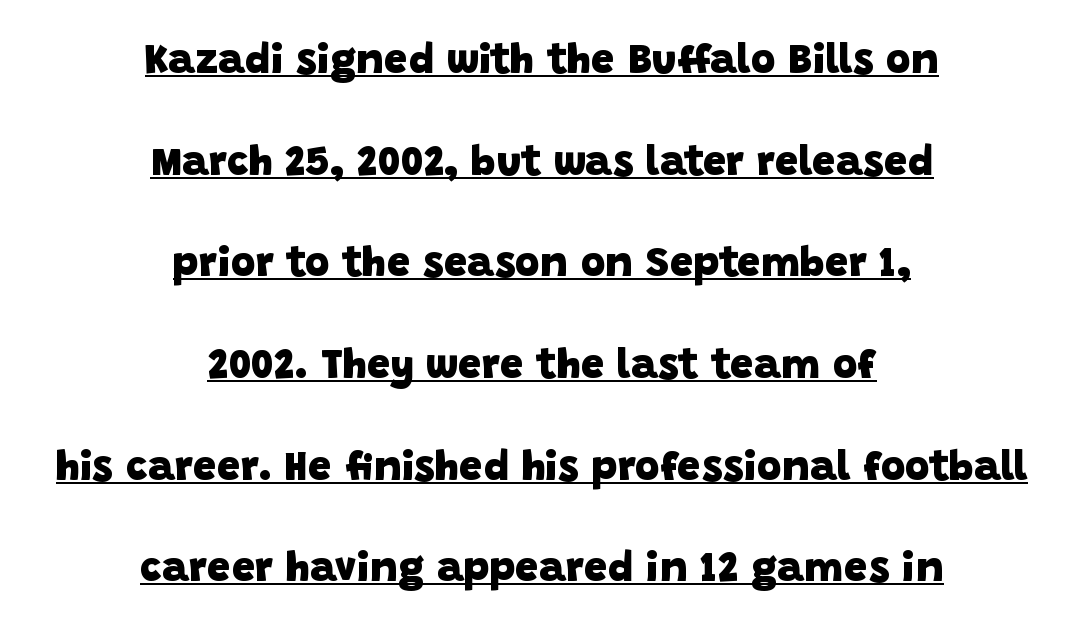
{"serif": "no", "bold": "yes", "weight": "heavy", "width": "normal", "stroke_contrast": "low", "x_height": "large", "monospaced": "no", "underline": "yes", "align": "center", "line_spacing": "loose", "line_spacing_ratio": 2.42, "letter_spacing": "normal", "letter_spacing_em": 0.0, "glyph_px": 42}
